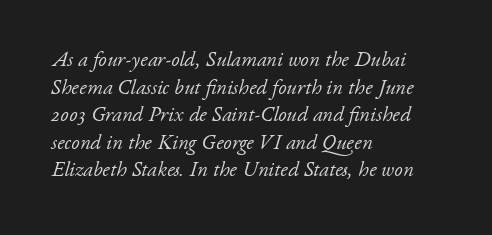
The image shows 21 px text type, italic (leaning right); set left-aligned, normal line spacing (1.31x), normal letter spacing, not underlined.
